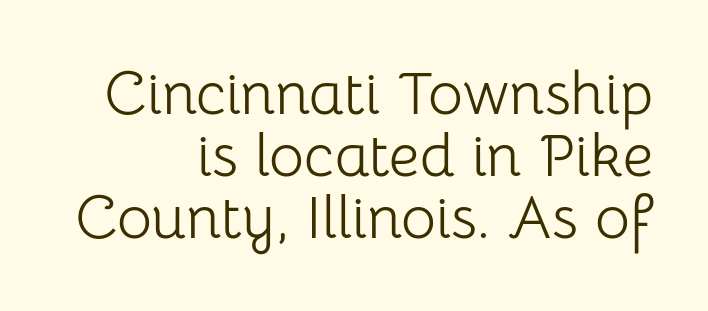
Q: Is the text bold? A: No.
Q: Is the text italic (slanted)? A: No, it is upright.
Q: Is the typeface a serif or a sans-serif typeface? A: Sans-serif.
Q: Is the text underlined? A: No.
Q: How is the paragraph aligned? A: Right-aligned.
Q: Is the spacing between letters normal or unusually wide? A: Normal.
Q: Is the spacing between lines tight, normal or loose? A: Tight.
Q: Width (condensed, normal, or wide)? A: Normal.
Q: Stroke contrast? A: Low.
Q: x-height? A: Medium.
Q: Monospaced? A: No.
